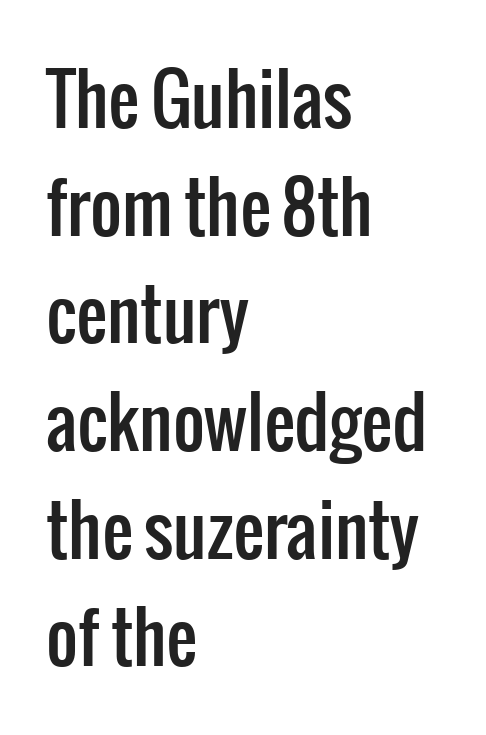
{"serif": "no", "italic": "no", "width": "condensed", "stroke_contrast": "low", "x_height": "medium", "monospaced": "no", "underline": "no", "align": "left", "line_spacing": "normal", "line_spacing_ratio": 1.56, "letter_spacing": "normal", "letter_spacing_em": 0.0, "glyph_px": 69}
